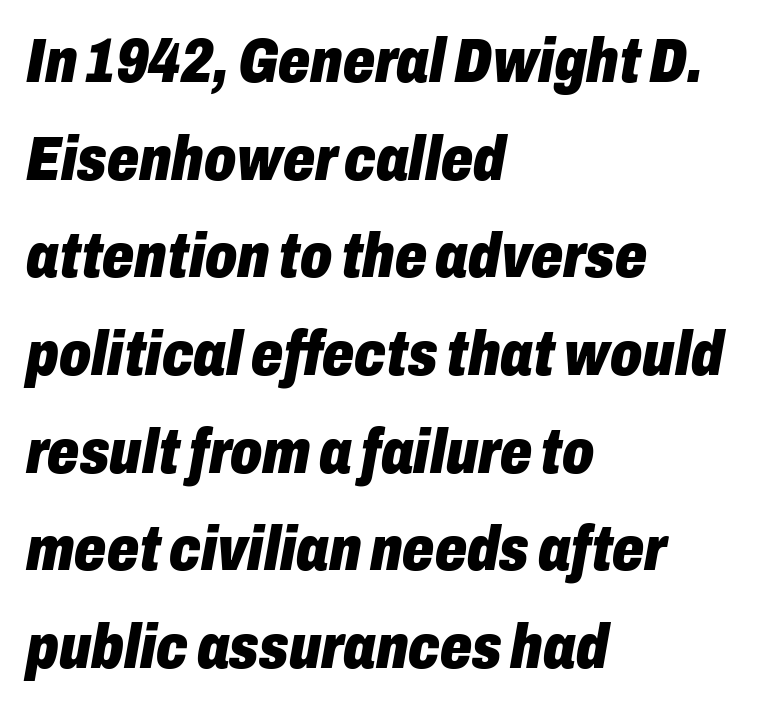
The passage shown is emphatically bold. Line starts are locked; line ends wander. Leading matches the norm, producing a regular column. Varying glyph widths throughout — classic text-font behaviour. The typography opts for an oblique posture over an upright one. Observe the ordinary spacing: letters are neighbours, not strangers.
